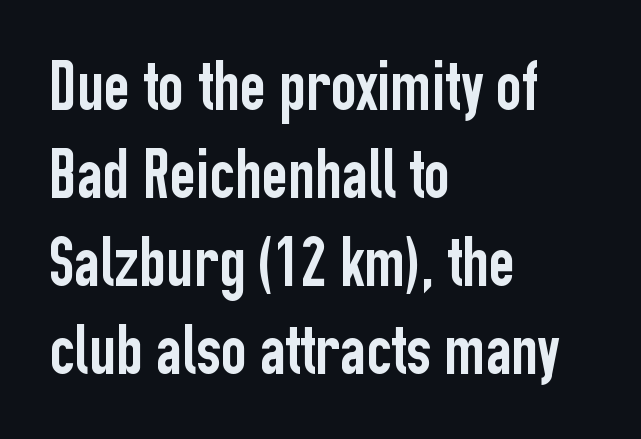
Q: Is the text italic (slanted)? A: No, it is upright.
Q: Is the typeface a serif or a sans-serif typeface? A: Sans-serif.
Q: Is the text underlined? A: No.
Q: How is the paragraph aligned? A: Left-aligned.
Q: Is the spacing between letters normal or unusually wide? A: Normal.
Q: Width (condensed, normal, or wide)? A: Condensed.
Q: Stroke contrast? A: Low.
Q: x-height? A: Medium.
Q: Monospaced? A: No.
